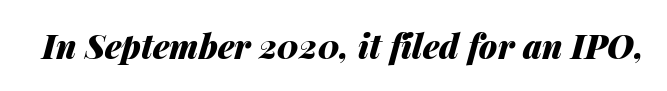
{"italic": "yes", "lean": "right", "slant_degrees": 14, "bold": "yes", "weight": "heavy", "width": "normal", "stroke_contrast": "medium", "x_height": "medium", "monospaced": "no", "underline": "no", "letter_spacing": "normal", "letter_spacing_em": 0.0, "glyph_px": 33}
